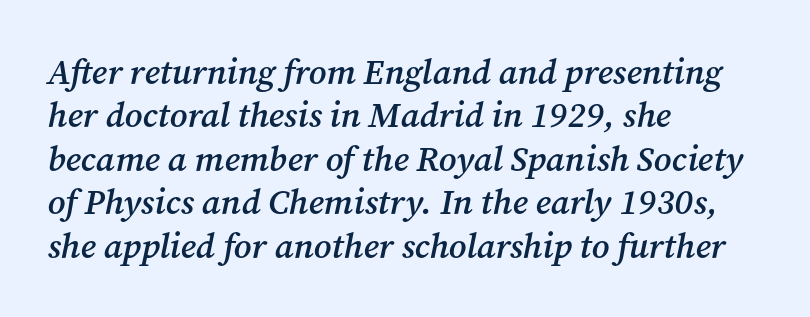
Plain, unruled lines of type. Are there feet on the stems? There are — it's a serif. You could not count columns in this text — the font is proportionally spaced. Between one letter and the next there's only the usual sliver of space.
